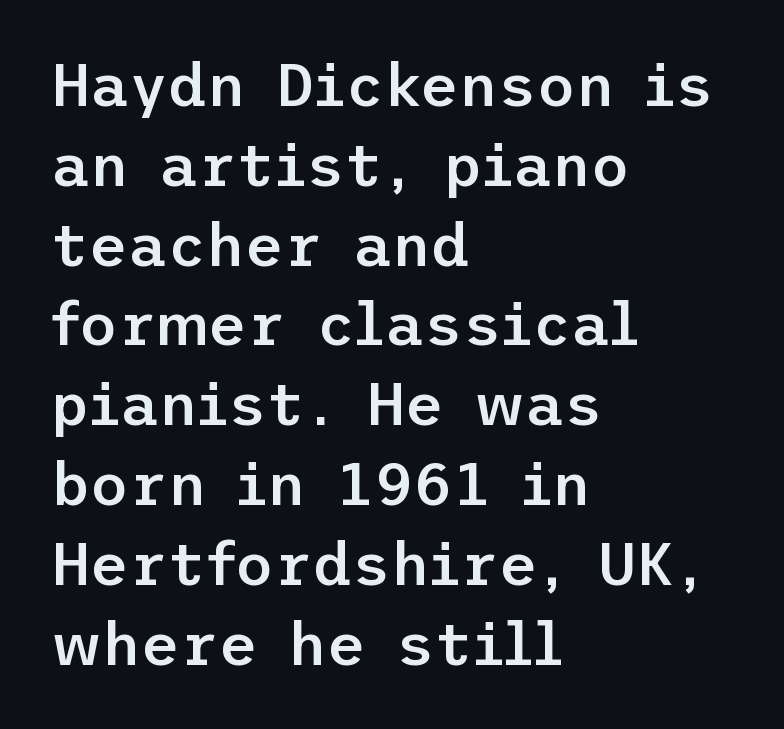
{"serif": "no", "italic": "no", "bold": "semi", "weight": "semibold", "width": "normal", "stroke_contrast": "low", "x_height": "medium", "underline": "no", "align": "left", "line_spacing": "normal", "line_spacing_ratio": 1.33, "letter_spacing": "normal", "letter_spacing_em": 0.0, "glyph_px": 60}
